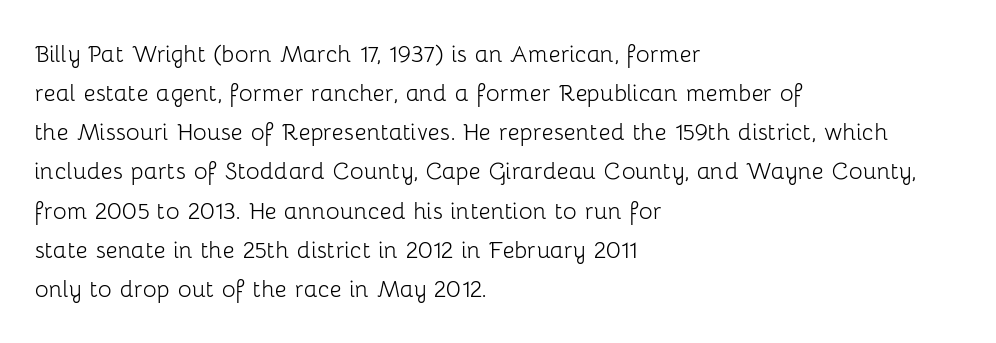
The image shows 29 px light sans-serif type, upright; set left-aligned, normal line spacing (1.35x), normal letter spacing, not underlined; low stroke contrast and a medium x-height.
